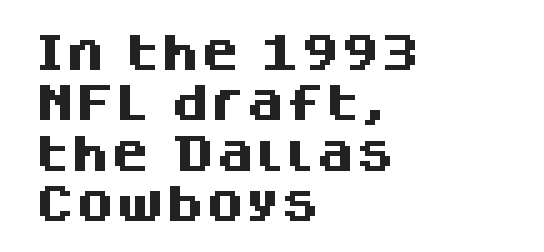
Q: Is the text bold? A: Yes.
Q: Is the text italic (slanted)? A: No, it is upright.
Q: Is the typeface a serif or a sans-serif typeface? A: Sans-serif.
Q: Is the text underlined? A: No.
Q: How is the paragraph aligned? A: Left-aligned.
Q: Is the spacing between letters normal or unusually wide? A: Normal.
Q: Is the spacing between lines tight, normal or loose? A: Normal.
Q: Width (condensed, normal, or wide)? A: Normal.
Q: Stroke contrast? A: Medium.
Q: x-height? A: Large.
Q: Monospaced? A: No.
